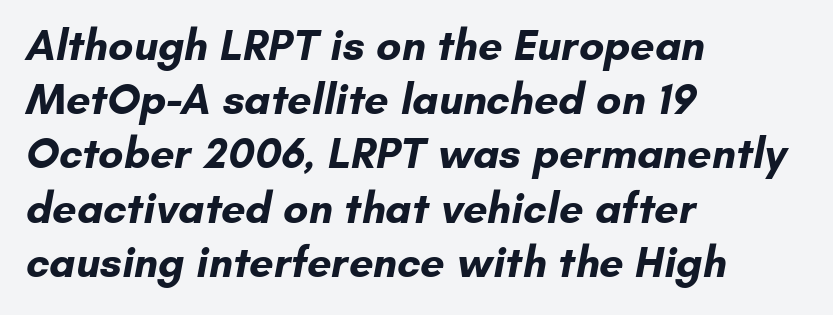
Is there much room between lines? A standard amount, neither cramped nor airy. The gaps between neighbouring characters are ordinary and unremarkable. Think of a printed novel: that variable character pitch is what you see here. Serifs: no, the terminals of the letterforms are clean.
